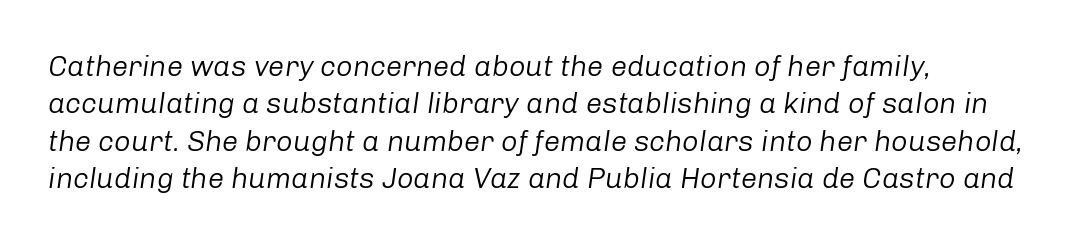
Honestly, the letter spacing is just normal — you wouldn't notice it. If you drew a line through each stem, it would be angled. Each new line begins a customary step beneath the previous one. The text block is weighted toward the left margin, trailing off unevenly rightward. Note the varied advance widths — an 'i' is clearly narrower than an 'm'. The gap between lines stays unmarked.
